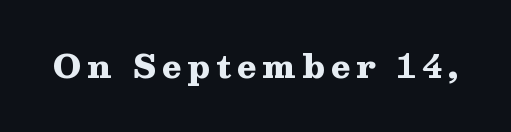
{"serif": "yes", "italic": "no", "bold": "yes", "weight": "heavy", "width": "wide", "stroke_contrast": "medium", "x_height": "medium", "monospaced": "no", "underline": "no", "glyph_px": 32}
